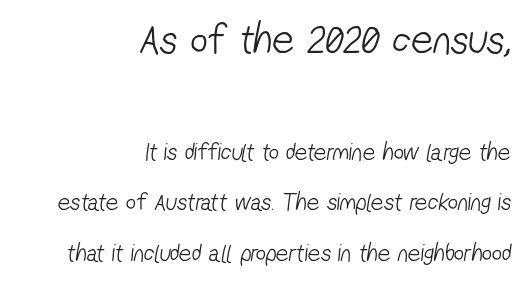
Q: Is the text bold? A: No.
Q: Is the typeface a serif or a sans-serif typeface? A: Sans-serif.
Q: Is the text underlined? A: No.
Q: How is the paragraph aligned? A: Right-aligned.
Q: Is the spacing between letters normal or unusually wide? A: Normal.
Q: Is the spacing between lines tight, normal or loose? A: Loose.
Q: Which block of text is set in a larger size, the first (top) or the second (bottom)? A: The first (top) one.
Q: Width (condensed, normal, or wide)? A: Condensed.
Q: Stroke contrast? A: Low.
Q: x-height? A: Medium.
Q: Monospaced? A: No.
